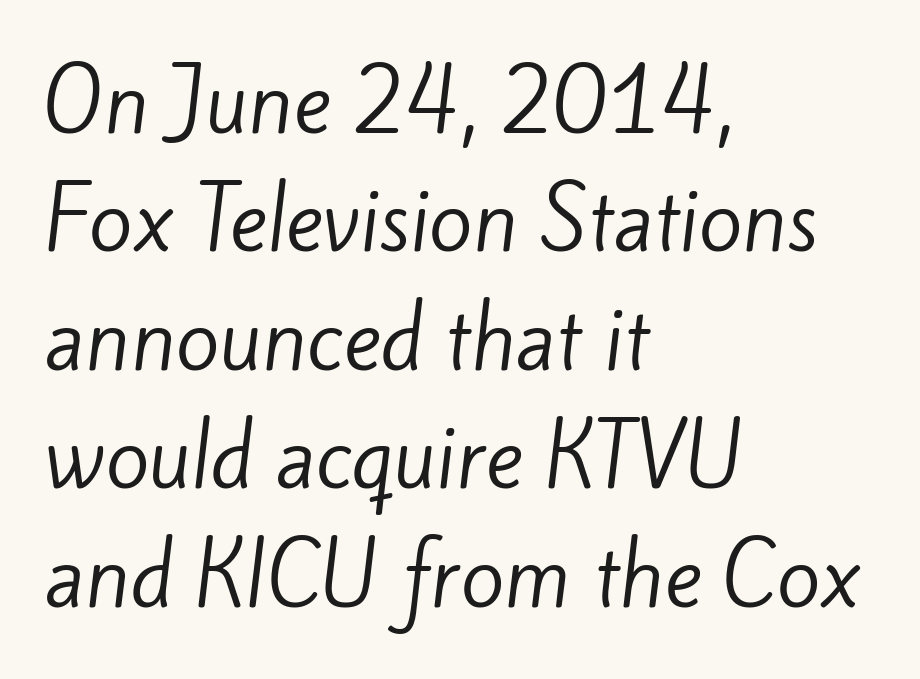
The image shows 80 px regular-weight sans-serif type; set left-aligned, normal line spacing (1.48x), normal letter spacing, not underlined; low stroke contrast and a small x-height.
